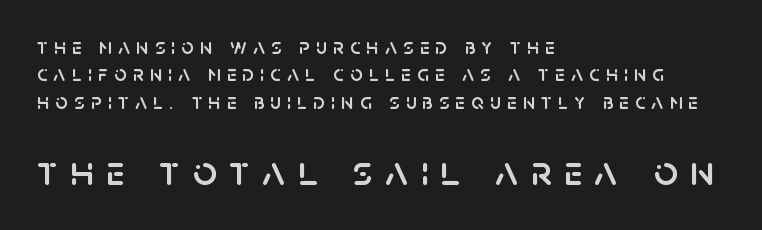
{"serif": "no", "italic": "no", "width": "normal", "stroke_contrast": "low", "x_height": "large", "monospaced": "no", "underline": "no", "align": "left", "line_spacing_ratio": 1.24, "letter_spacing": "wide", "letter_spacing_em": 0.28, "larger_block": "second", "size_ratio": 1.95, "glyph_px": 43}
